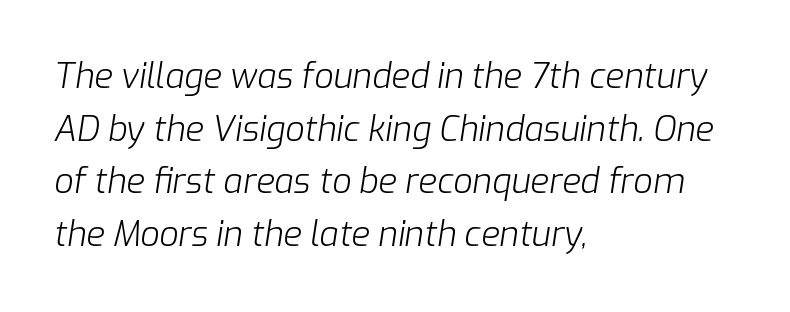
Q: Is the text bold? A: No.
Q: Is the text italic (slanted)? A: Yes, it leans right by about 9 degrees.
Q: Is the text underlined? A: No.
Q: How is the paragraph aligned? A: Left-aligned.
Q: Is the spacing between letters normal or unusually wide? A: Normal.
Q: Is the spacing between lines tight, normal or loose? A: Normal.
Q: Width (condensed, normal, or wide)? A: Normal.
Q: Stroke contrast? A: Low.
Q: x-height? A: Medium.
Q: Monospaced? A: No.
